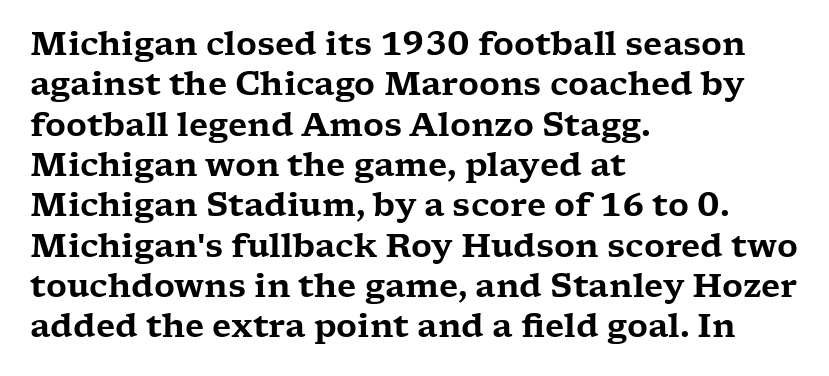
It's the straight-up-and-down kind of type. Looks like regular typesetting: each glyph gets only the width it needs. The typeface chosen for these lines features serifs. Check the space under the baseline: it is left empty. One-word summary of the alignment: left. Inter-character spacing is left at the font's built-in metrics.
